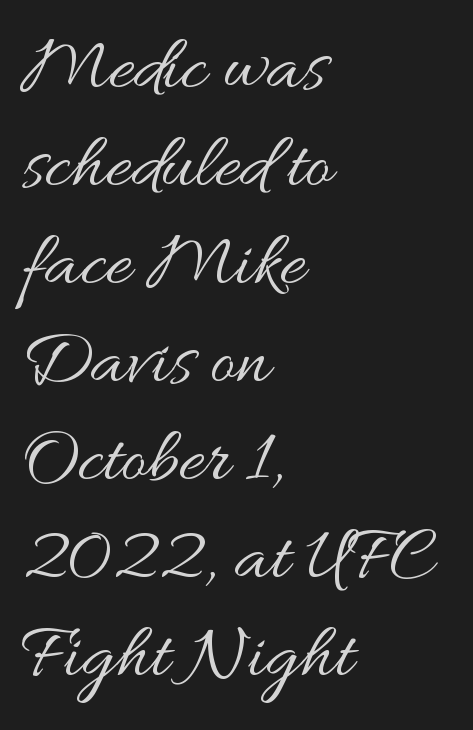
The image shows 79 px regular-weight, wide type; set left-aligned, line spacing 1.24x, normal letter spacing, not underlined; medium stroke contrast and a small x-height.
